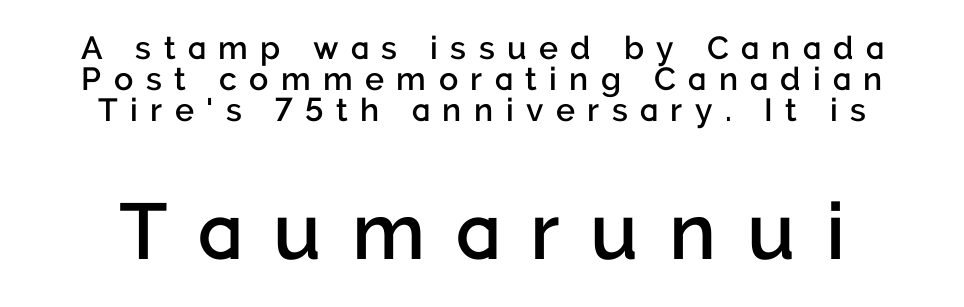
In terms of leading, this rendering errs on the cramped side. The passage shown is typeset with a sans-serif family. Top chunk: small. Bottom chunk: large. One-word summary of the alignment: center. The foot of each line stays bare and open.
